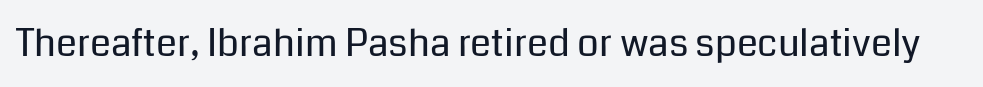
{"serif": "no", "italic": "no", "bold": "no", "weight": "regular", "width": "normal", "stroke_contrast": "low", "x_height": "medium", "monospaced": "no", "underline": "no", "letter_spacing": "normal", "letter_spacing_em": 0.0, "glyph_px": 38}
